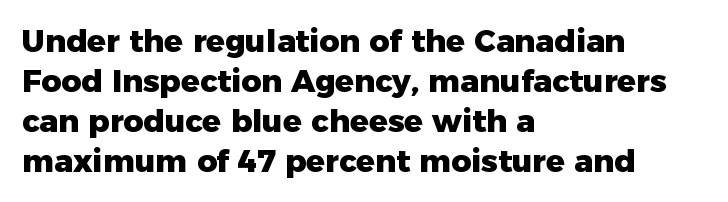
{"serif": "no", "italic": "no", "bold": "yes", "weight": "heavy", "width": "normal", "stroke_contrast": "low", "x_height": "medium", "monospaced": "no", "underline": "no", "align": "left", "line_spacing": "normal", "line_spacing_ratio": 1.29, "letter_spacing": "normal", "letter_spacing_em": 0.0, "glyph_px": 31}
